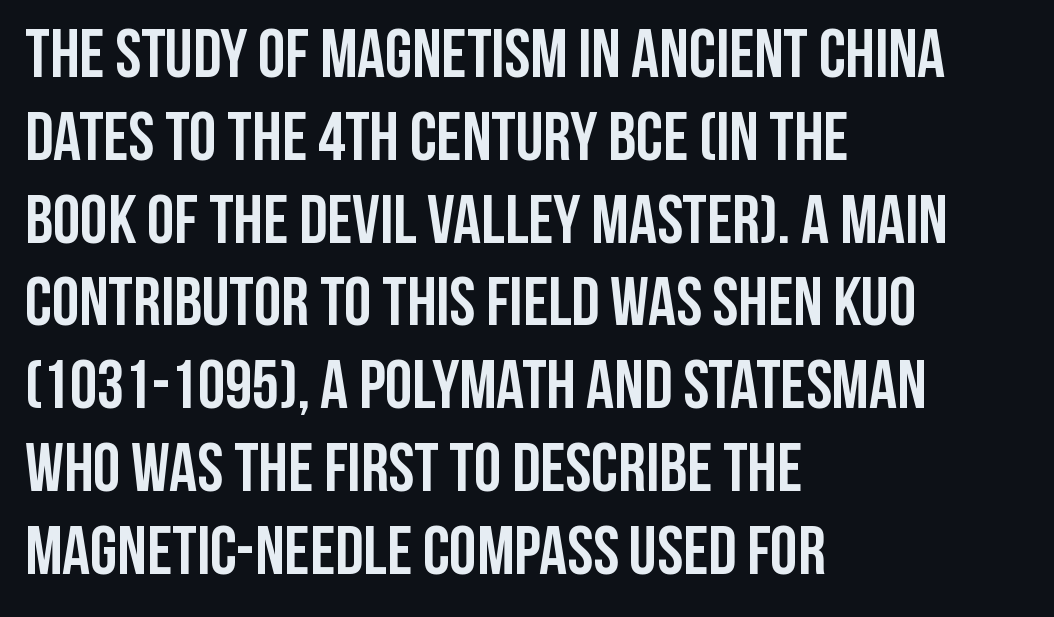
Q: Is the text bold? A: Yes.
Q: Is the text italic (slanted)? A: No, it is upright.
Q: Is the typeface a serif or a sans-serif typeface? A: Sans-serif.
Q: Is the text underlined? A: No.
Q: How is the paragraph aligned? A: Left-aligned.
Q: Is the spacing between letters normal or unusually wide? A: Normal.
Q: Width (condensed, normal, or wide)? A: Condensed.
Q: Stroke contrast? A: Low.
Q: x-height? A: Large.
Q: Monospaced? A: No.
